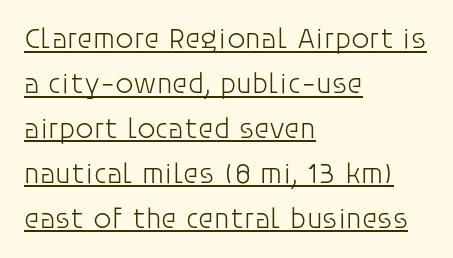
Proportional: the letters do not fall into vertical columns. Heaviness? Minimal to ordinary, like unemphasized prose. Posture: straight, roman, zero tilt. The typeface chosen for these lines omits serifs. Emphasis is given by a line drawn under the lettering.
